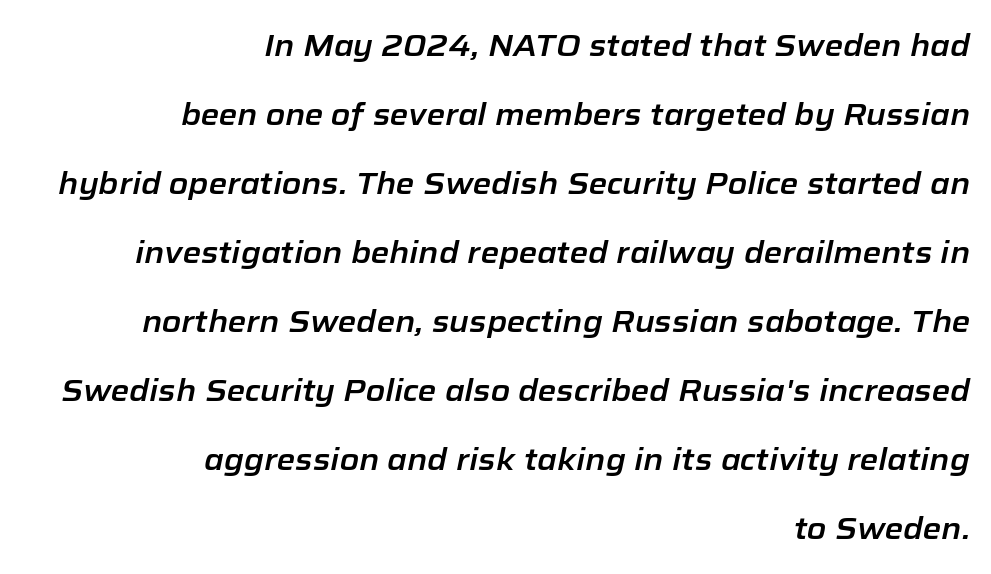
{"italic": "yes", "lean": "right", "slant_degrees": 12, "width": "normal", "stroke_contrast": "low", "x_height": "medium", "monospaced": "no", "underline": "no", "align": "right", "line_spacing": "loose", "line_spacing_ratio": 2.3, "letter_spacing": "normal", "letter_spacing_em": 0.0, "glyph_px": 30}
